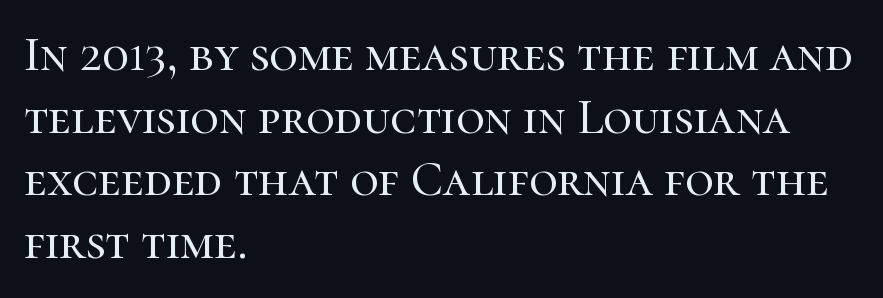
Q: Is the text italic (slanted)? A: No, it is upright.
Q: Is the typeface a serif or a sans-serif typeface? A: Serif.
Q: Is the text underlined? A: No.
Q: How is the paragraph aligned? A: Left-aligned.
Q: Is the spacing between letters normal or unusually wide? A: Normal.
Q: Is the spacing between lines tight, normal or loose? A: Normal.
Q: Width (condensed, normal, or wide)? A: Normal.
Q: Stroke contrast? A: High.
Q: x-height? A: Medium.
Q: Monospaced? A: No.
